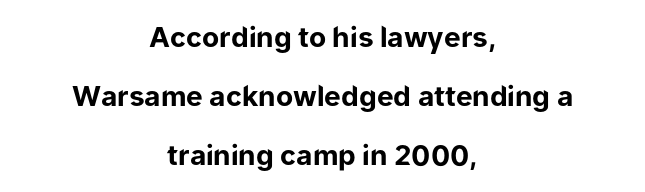
{"serif": "no", "italic": "no", "bold": "yes", "weight": "bold", "width": "normal", "stroke_contrast": "low", "x_height": "medium", "monospaced": "no", "underline": "no", "align": "center", "line_spacing": "loose", "line_spacing_ratio": 2.11, "letter_spacing": "normal", "letter_spacing_em": 0.0, "glyph_px": 28}
